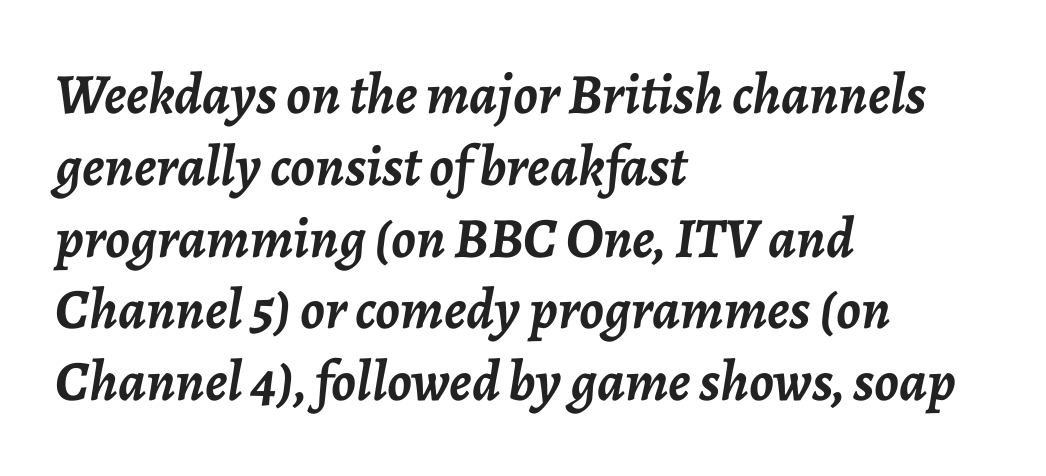
Q: Is the text bold? A: Yes.
Q: Is the text italic (slanted)? A: Yes, it leans right by about 7 degrees.
Q: Is the text underlined? A: No.
Q: How is the paragraph aligned? A: Left-aligned.
Q: Is the spacing between letters normal or unusually wide? A: Normal.
Q: Is the spacing between lines tight, normal or loose? A: Normal.
Q: Width (condensed, normal, or wide)? A: Normal.
Q: Stroke contrast? A: Low.
Q: x-height? A: Medium.
Q: Monospaced? A: No.
